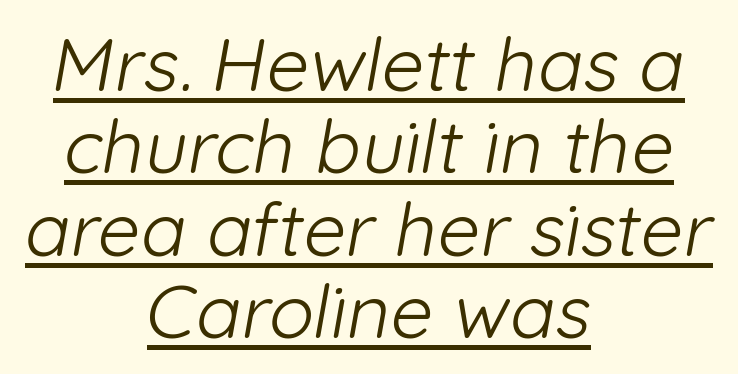
Observe the absence of serifs on each vertical stroke in this sample. The rendering uses natural spacing where letterforms have individual widths. These lines keep a tight, regular rhythm from letter to letter. The passage shown stacks its lines with hardly any gap. Where is the straight margin? There isn't one; the lines are centered.
